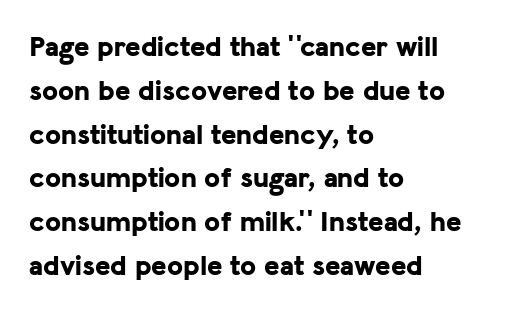
Q: Is the text bold? A: Yes.
Q: Is the text italic (slanted)? A: No, it is upright.
Q: Is the typeface a serif or a sans-serif typeface? A: Sans-serif.
Q: Is the text underlined? A: No.
Q: How is the paragraph aligned? A: Left-aligned.
Q: Is the spacing between letters normal or unusually wide? A: Normal.
Q: Is the spacing between lines tight, normal or loose? A: Normal.
Q: Width (condensed, normal, or wide)? A: Normal.
Q: Stroke contrast? A: Low.
Q: x-height? A: Medium.
Q: Monospaced? A: No.
